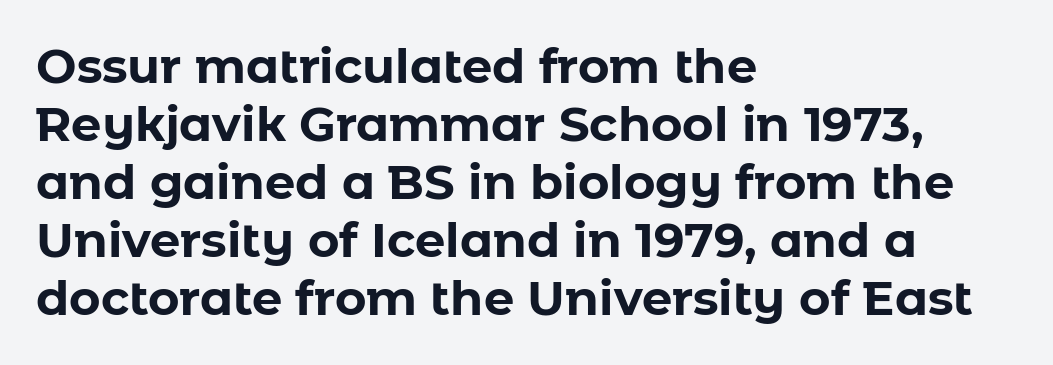
Check where the strokes stop: nothing finishes them off — pure sans. This is the regular roman posture of the typeface. How are the letters spaced? Ordinarily, with no added tracking. A typesetter would call this proportional, since set widths differ per character.
